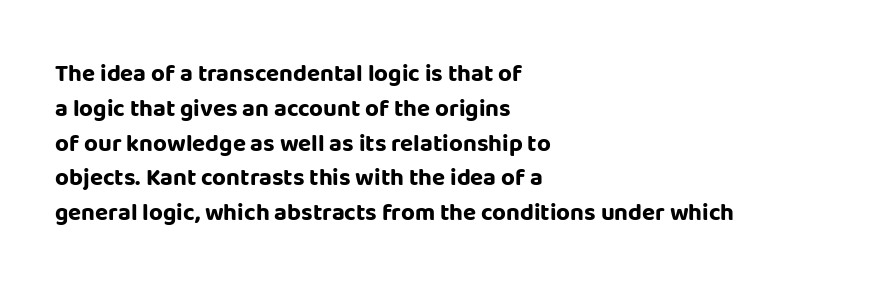
{"italic": "no", "bold": "yes", "underline": "no", "align": "left", "line_spacing": "normal", "line_spacing_ratio": 1.45, "letter_spacing": "normal", "letter_spacing_em": 0.0, "glyph_px": 24}
